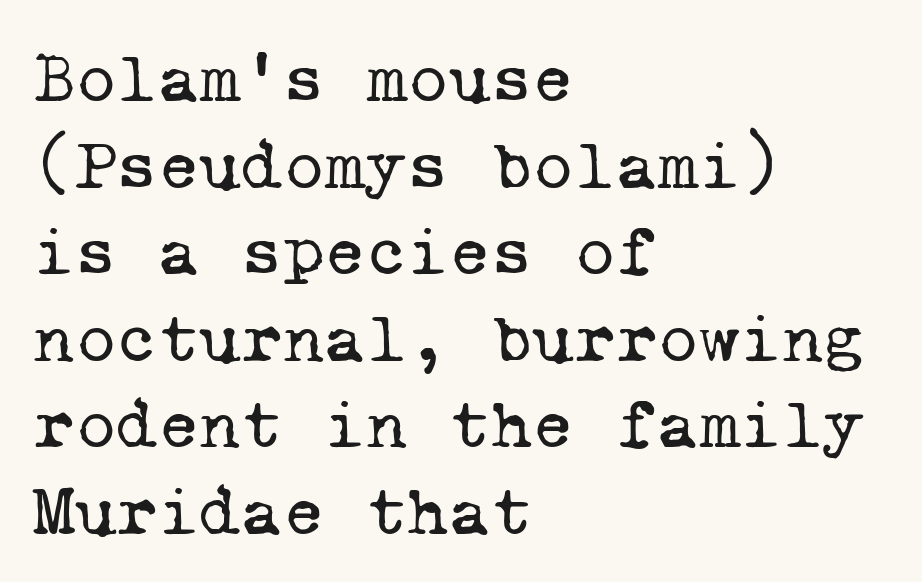
Q: Is the text bold? A: No.
Q: Is the typeface a serif or a sans-serif typeface? A: Serif.
Q: Is the text underlined? A: No.
Q: How is the paragraph aligned? A: Left-aligned.
Q: Is the spacing between letters normal or unusually wide? A: Normal.
Q: Width (condensed, normal, or wide)? A: Normal.
Q: Stroke contrast? A: Low.
Q: x-height? A: Medium.
Q: Monospaced? A: Yes.
